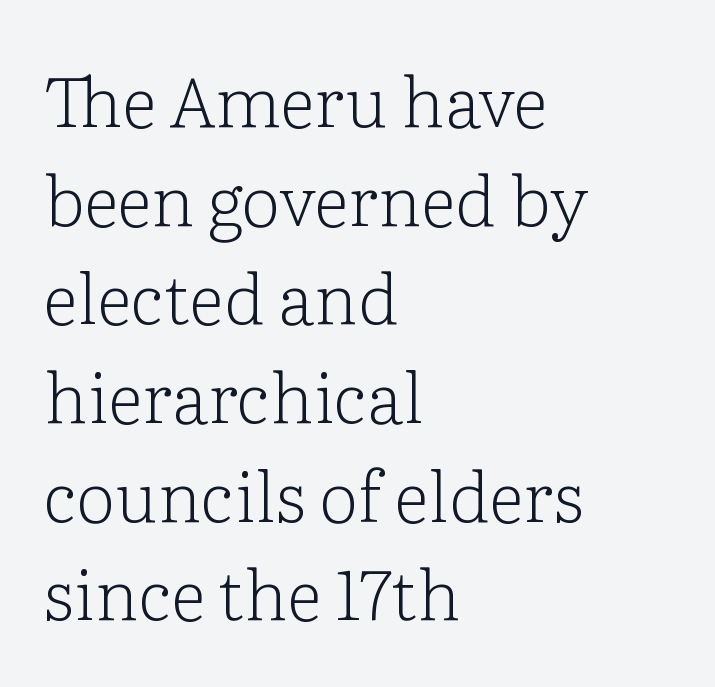
The image shows 70 px light serif type, upright; set left-aligned, normal line spacing (1.41x), normal letter spacing, not underlined; low stroke contrast and a medium x-height.
